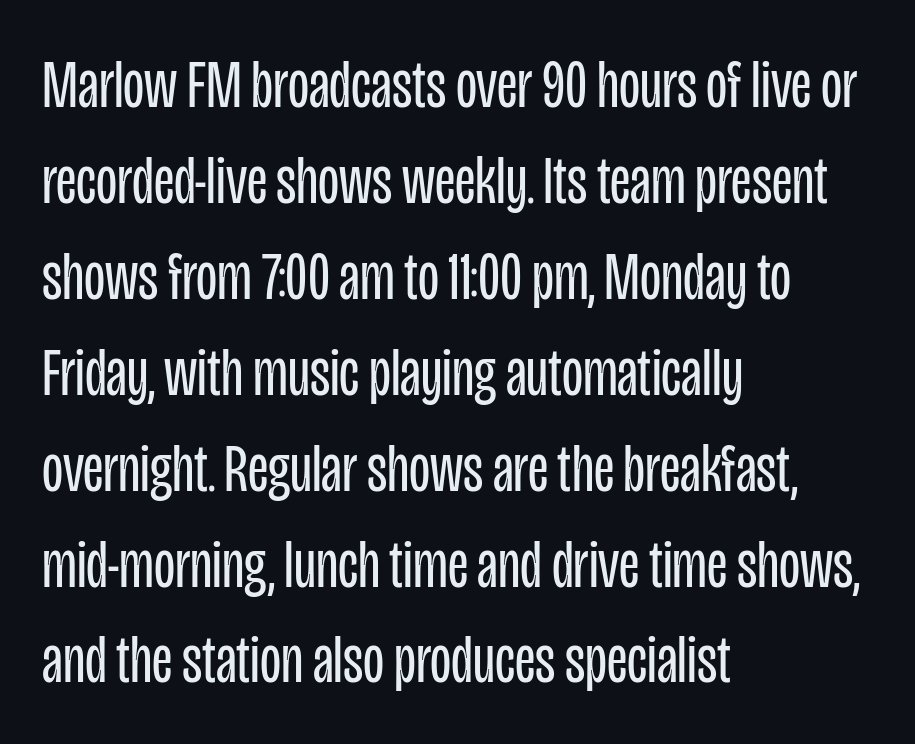
The image shows 69 px regular-weight, condensed sans-serif type, upright; set left-aligned, normal line spacing (1.39x), normal letter spacing, not underlined; low stroke contrast and a large x-height.
